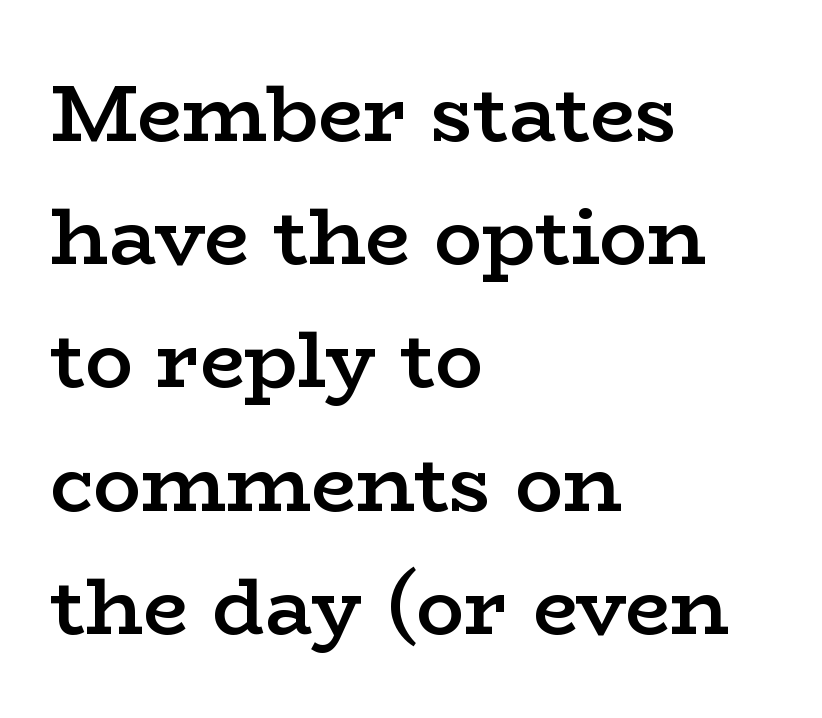
The image shows 80 px semibold, wide serif type, upright; set left-aligned, normal line spacing (1.54x), normal letter spacing, not underlined; low stroke contrast and a medium x-height.
